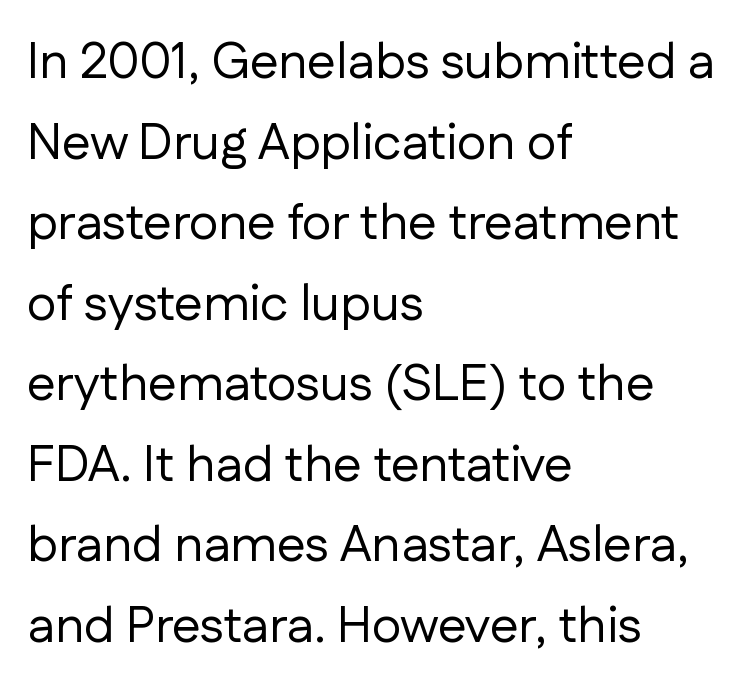
Check under the words: just untouched page. Nothing heavy about these letters — not bold at all. Typographically, this falls in the sans-serif category. This sample has the flowing, uneven cadence of proportional lettering. The letters stand upright; this is a roman face.
